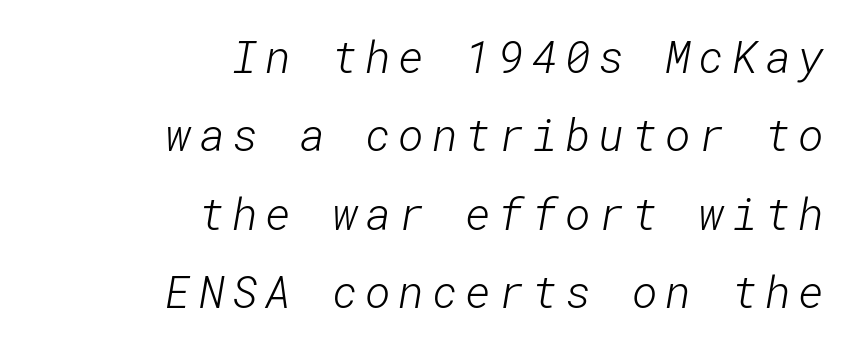
The image shows 44 px light sans-serif type; set right-aligned, line spacing 1.78x, not underlined; low stroke contrast and a medium x-height.
